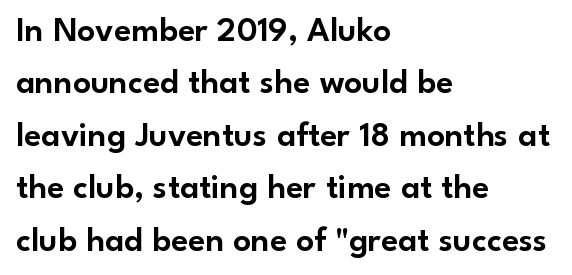
The specimen omits any rule beneath the text block's lines. The type sits square on the baseline with zero lean. There is no visible air inserted between adjacent glyphs. The ragged edge is on the right, which tells us the setting is flush left. A typesetter would call this proportional, since set widths differ per character. The rendering shows plain stroke endings on the letterforms — a sans-serif design.
